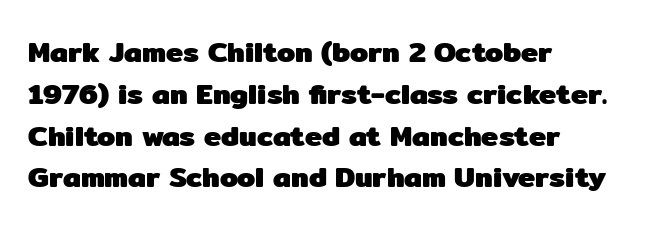
Words appear dense and cohesive because spacing is normal. Unlike a traditional serif, this face leaves its strokes unadorned. The lines sit at an ordinary, default distance from one another. Horizontally, the lines are justified to the leading edge only. Chunky letters — that's bold for sure.
